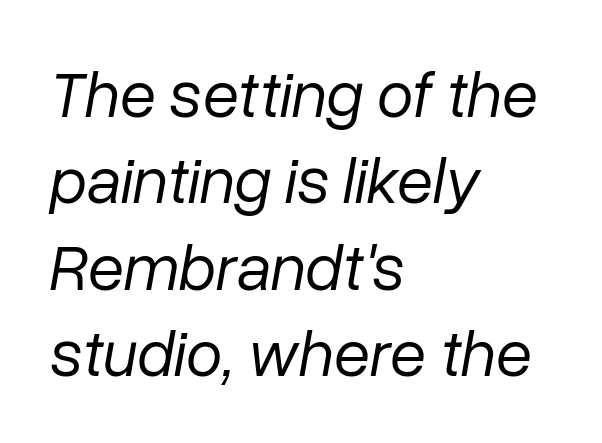
Q: Is the text bold? A: No.
Q: Is the text italic (slanted)? A: Yes, it leans right by about 10 degrees.
Q: Is the text underlined? A: No.
Q: How is the paragraph aligned? A: Left-aligned.
Q: Is the spacing between letters normal or unusually wide? A: Normal.
Q: Is the spacing between lines tight, normal or loose? A: Normal.
Q: Width (condensed, normal, or wide)? A: Normal.
Q: Stroke contrast? A: Low.
Q: x-height? A: Medium.
Q: Monospaced? A: No.
